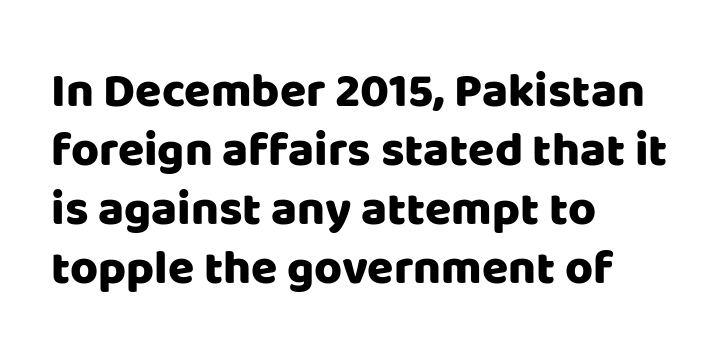
Q: Is the text italic (slanted)? A: No, it is upright.
Q: Is the typeface a serif or a sans-serif typeface? A: Sans-serif.
Q: Is the text underlined? A: No.
Q: How is the paragraph aligned? A: Left-aligned.
Q: Is the spacing between letters normal or unusually wide? A: Normal.
Q: Width (condensed, normal, or wide)? A: Normal.
Q: Stroke contrast? A: Low.
Q: x-height? A: Large.
Q: Monospaced? A: No.
